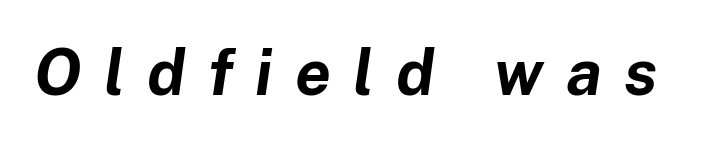
The image shows 64 px bold type, italic (leaning right); set unusually wide letter spacing (+0.35 em), not underlined; low stroke contrast and a medium x-height.
